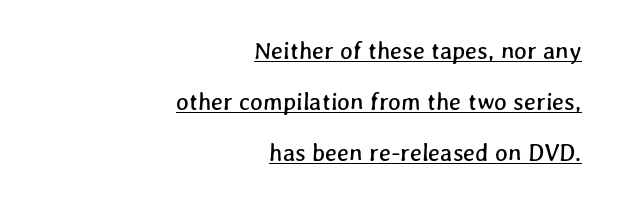
Q: Is the text underlined? A: Yes.
Q: How is the paragraph aligned? A: Right-aligned.
Q: Is the spacing between letters normal or unusually wide? A: Normal.
Q: Is the spacing between lines tight, normal or loose? A: Loose.
